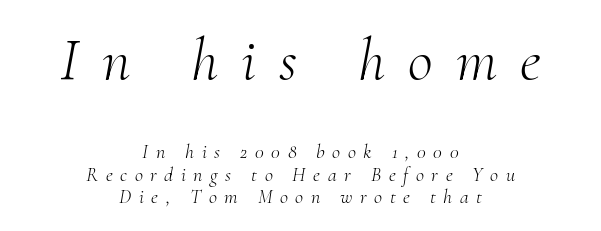
{"serif": "yes", "italic": "yes", "lean": "right", "slant_degrees": 10, "bold": "no", "weight": "light", "width": "normal", "stroke_contrast": "medium", "x_height": "small", "monospaced": "no", "underline": "no", "align": "center", "line_spacing": "tight", "line_spacing_ratio": 1.12, "letter_spacing": "wide", "letter_spacing_em": 0.38, "larger_block": "first", "size_ratio": 3.05, "glyph_px": 61}
